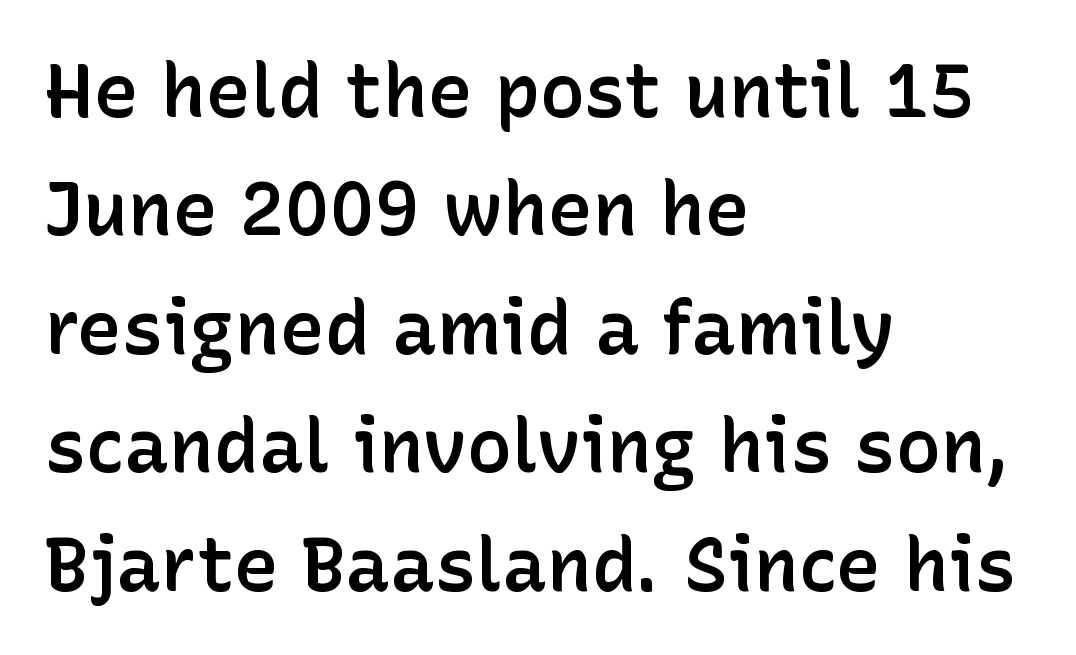
Normally led — the rows are evenly, conventionally spaced. In terms of posture, this sample is upright. Check the space under the baseline: it is left empty. Is the block centered? No — it sits flush against the left margin. To sum up the face: it is a sans, with no serifs.
